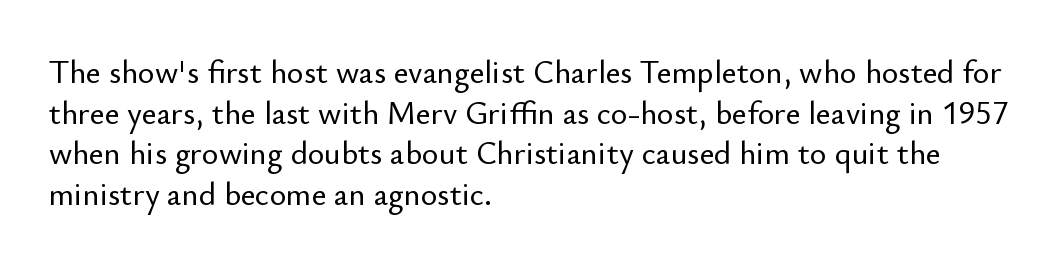
The image shows 32 px sans-serif type, upright; set left-aligned, normal line spacing (1.27x), normal letter spacing, not underlined; low stroke contrast and a small x-height.
